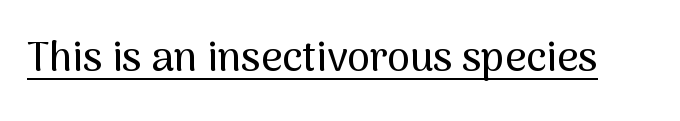
This rendering features underlined lettering. Here the designer chose a conventional face with non-uniform glyph widths. No italicization has been applied; the sample stays upright. A typesetter would call this zero additional tracking.
